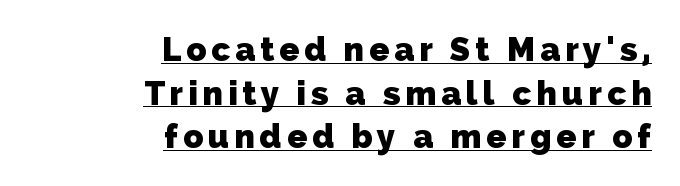
The image shows 33 px heavy sans-serif type; set right-aligned, normal line spacing (1.32x), underlined; low stroke contrast and a medium x-height.
